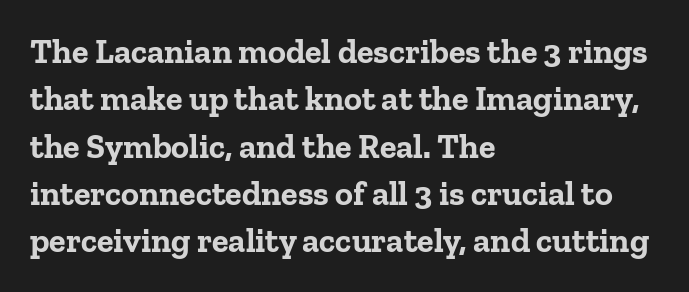
The image shows 34 px bold serif type, upright; set left-aligned, normal line spacing (1.39x), normal letter spacing, not underlined; low stroke contrast and a medium x-height.
